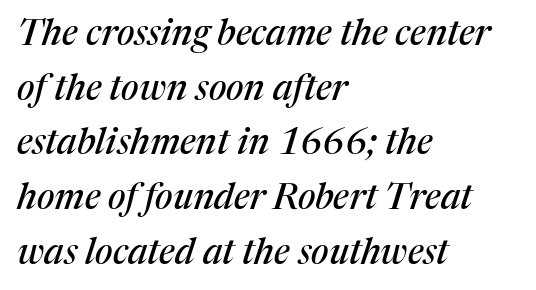
The image shows 36 px serif type, italic (leaning right); set left-aligned, normal line spacing (1.52x), normal letter spacing, not underlined; medium stroke contrast and a medium x-height.
